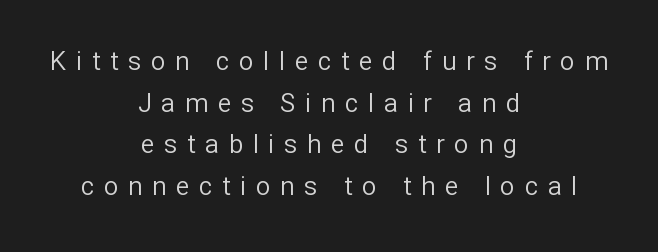
{"italic": "no", "bold": "no", "underline": "no", "align": "center", "line_spacing": "normal", "line_spacing_ratio": 1.6, "letter_spacing": "wide", "letter_spacing_em": 0.37, "glyph_px": 26}
